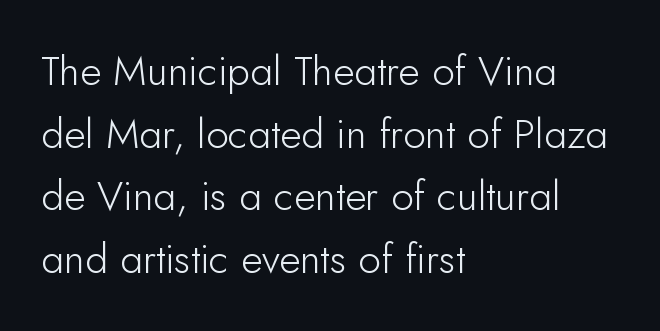
The image shows 41 px light sans-serif type, upright; set left-aligned, normal line spacing (1.53x), normal letter spacing, not underlined; low stroke contrast and a small x-height.
